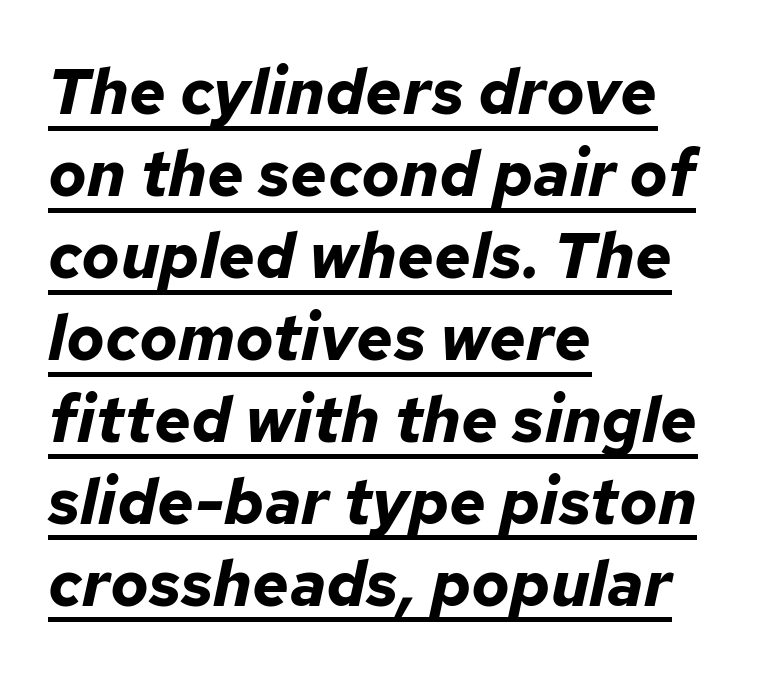
{"italic": "yes", "lean": "right", "slant_degrees": 12, "bold": "yes", "weight": "bold", "width": "normal", "stroke_contrast": "low", "x_height": "medium", "monospaced": "no", "underline": "yes", "align": "left", "line_spacing": "normal", "line_spacing_ratio": 1.28, "letter_spacing": "normal", "letter_spacing_em": 0.0, "glyph_px": 64}
